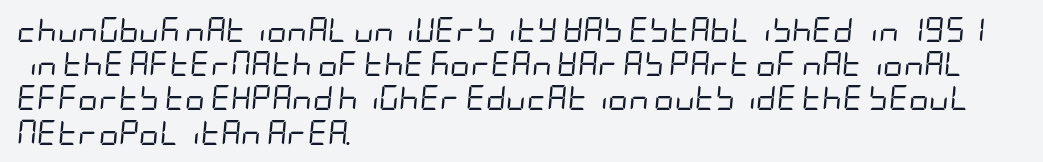
{"italic": "yes", "lean": "right", "slant_degrees": 5, "bold": "no", "underline": "no", "align": "left", "line_spacing": "normal", "line_spacing_ratio": 1.37, "letter_spacing": "normal", "letter_spacing_em": 0.0, "glyph_px": 25}
